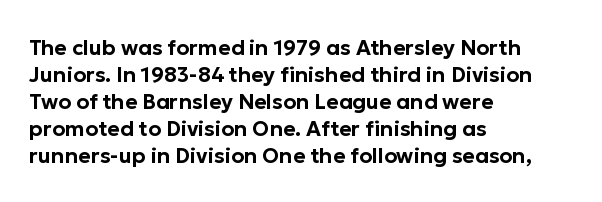
{"italic": "no", "underline": "no", "align": "left", "line_spacing": "normal", "line_spacing_ratio": 1.29, "letter_spacing": "normal", "letter_spacing_em": 0.0, "glyph_px": 21}
